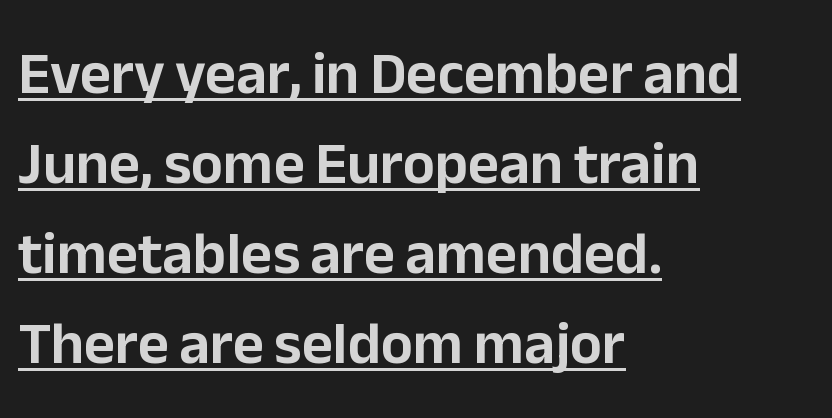
{"serif": "no", "italic": "no", "width": "normal", "stroke_contrast": "low", "x_height": "medium", "monospaced": "no", "underline": "yes", "align": "left", "line_spacing": "normal", "line_spacing_ratio": 1.5, "letter_spacing": "normal", "letter_spacing_em": 0.0, "glyph_px": 60}
